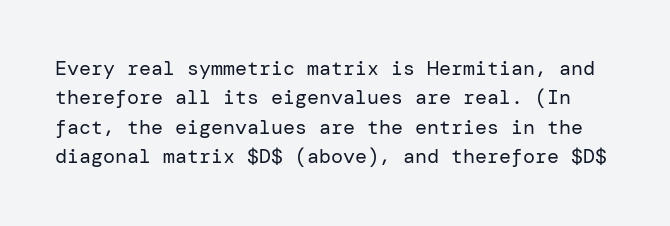
{"italic": "no", "bold": "no", "underline": "no", "line_spacing": "normal", "line_spacing_ratio": 1.47, "letter_spacing": "normal", "letter_spacing_em": 0.0, "glyph_px": 20}
